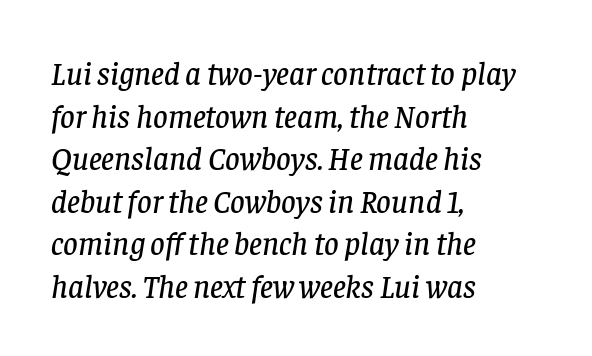
Q: Is the text italic (slanted)? A: Yes, it leans right by about 8 degrees.
Q: Is the typeface a serif or a sans-serif typeface? A: Serif.
Q: Is the text underlined? A: No.
Q: How is the paragraph aligned? A: Left-aligned.
Q: Is the spacing between letters normal or unusually wide? A: Normal.
Q: Is the spacing between lines tight, normal or loose? A: Normal.
Q: Width (condensed, normal, or wide)? A: Normal.
Q: Stroke contrast? A: Low.
Q: x-height? A: Large.
Q: Monospaced? A: No.
